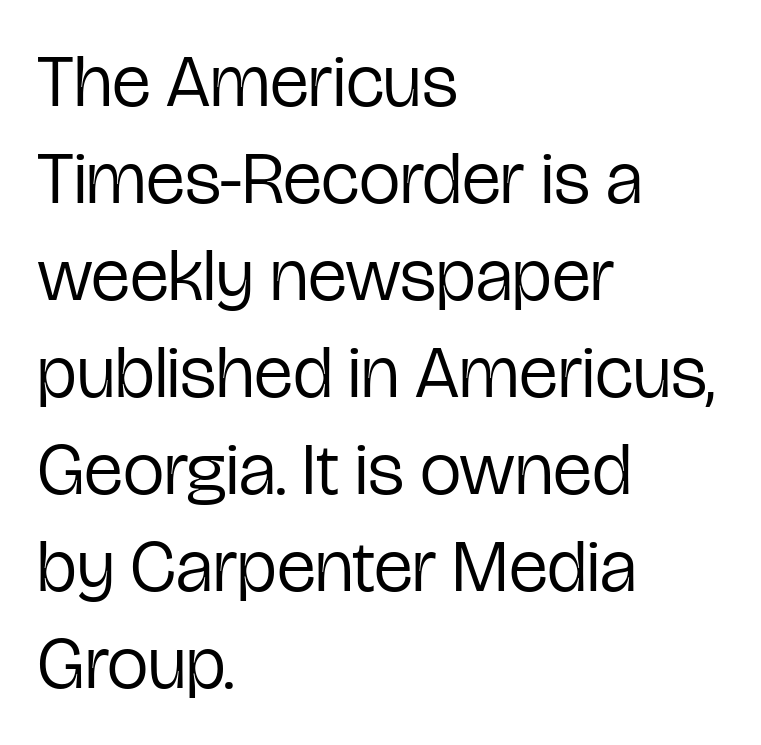
Q: Is the text bold? A: No.
Q: Is the text italic (slanted)? A: No, it is upright.
Q: Is the typeface a serif or a sans-serif typeface? A: Sans-serif.
Q: Is the text underlined? A: No.
Q: How is the paragraph aligned? A: Left-aligned.
Q: Is the spacing between letters normal or unusually wide? A: Normal.
Q: Is the spacing between lines tight, normal or loose? A: Normal.
Q: Width (condensed, normal, or wide)? A: Condensed.
Q: Stroke contrast? A: Low.
Q: x-height? A: Medium.
Q: Monospaced? A: No.
